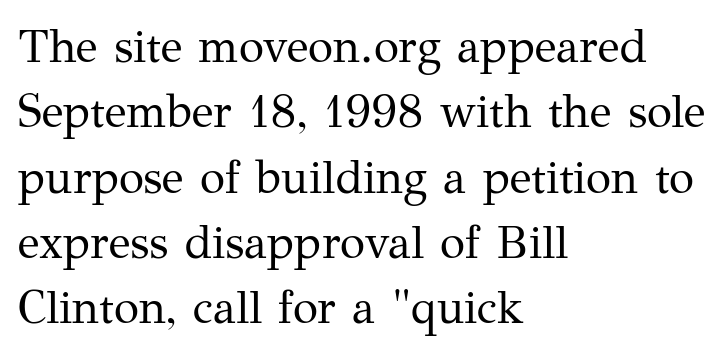
Q: Is the text bold? A: No.
Q: Is the text italic (slanted)? A: No, it is upright.
Q: Is the typeface a serif or a sans-serif typeface? A: Serif.
Q: Is the text underlined? A: No.
Q: How is the paragraph aligned? A: Left-aligned.
Q: Is the spacing between letters normal or unusually wide? A: Normal.
Q: Is the spacing between lines tight, normal or loose? A: Normal.
Q: Width (condensed, normal, or wide)? A: Normal.
Q: Stroke contrast? A: Medium.
Q: x-height? A: Medium.
Q: Monospaced? A: No.
